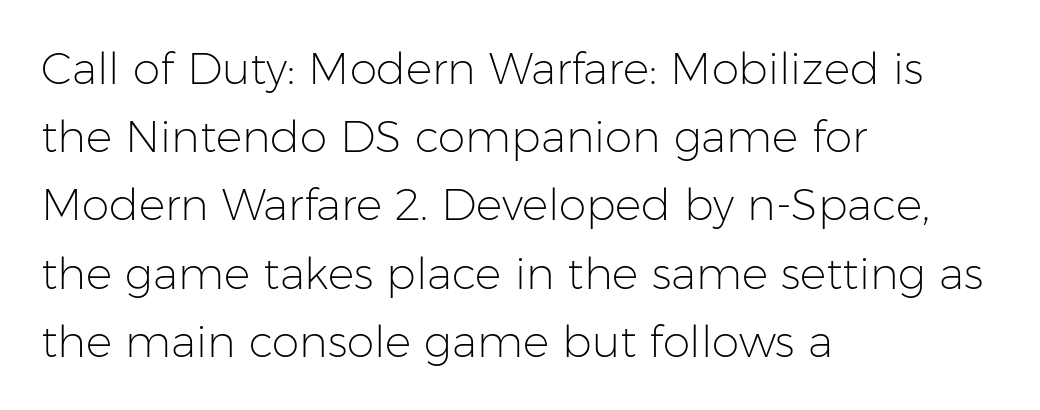
Q: Is the text bold? A: No.
Q: Is the text italic (slanted)? A: No, it is upright.
Q: Is the typeface a serif or a sans-serif typeface? A: Sans-serif.
Q: Is the text underlined? A: No.
Q: How is the paragraph aligned? A: Left-aligned.
Q: Is the spacing between letters normal or unusually wide? A: Normal.
Q: Is the spacing between lines tight, normal or loose? A: Normal.
Q: Width (condensed, normal, or wide)? A: Normal.
Q: Stroke contrast? A: Low.
Q: x-height? A: Medium.
Q: Monospaced? A: No.
